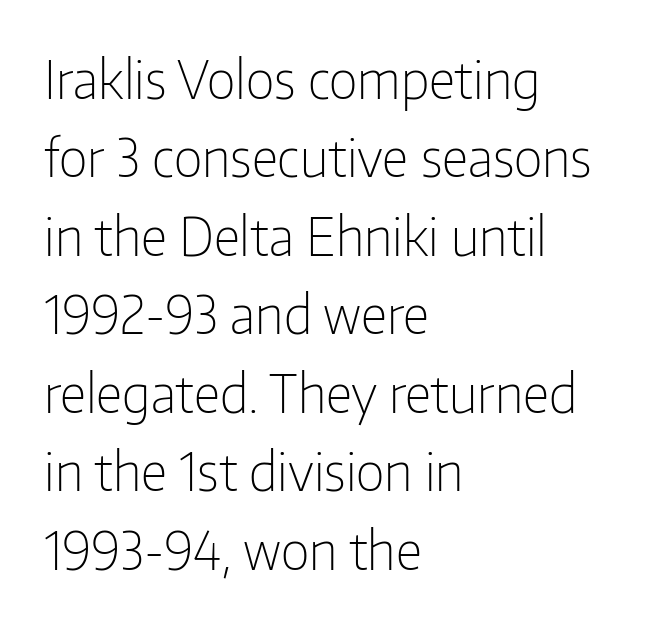
Q: Is the text bold? A: No.
Q: Is the text italic (slanted)? A: No, it is upright.
Q: Is the typeface a serif or a sans-serif typeface? A: Sans-serif.
Q: Is the text underlined? A: No.
Q: How is the paragraph aligned? A: Left-aligned.
Q: Is the spacing between letters normal or unusually wide? A: Normal.
Q: Is the spacing between lines tight, normal or loose? A: Normal.
Q: Width (condensed, normal, or wide)? A: Condensed.
Q: Stroke contrast? A: Low.
Q: x-height? A: Medium.
Q: Monospaced? A: No.
